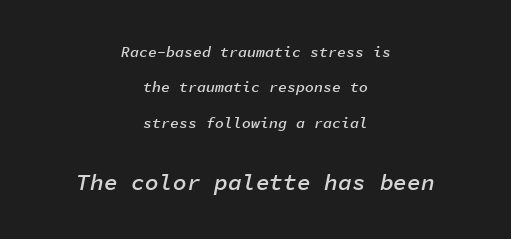
{"italic": "yes", "lean": "right", "slant_degrees": 11, "bold": "semi", "underline": "no", "align": "center", "line_spacing": "loose", "line_spacing_ratio": 2.36, "letter_spacing": "normal", "letter_spacing_em": 0.0, "larger_block": "second", "size_ratio": 1.53, "glyph_px": 23}
